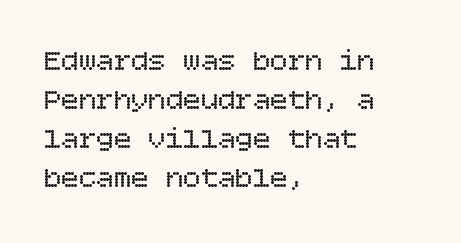
Q: Is the text bold? A: No.
Q: Is the text italic (slanted)? A: No, it is upright.
Q: Is the text underlined? A: No.
Q: How is the paragraph aligned? A: Left-aligned.
Q: Is the spacing between letters normal or unusually wide? A: Normal.
Q: Is the spacing between lines tight, normal or loose? A: Normal.
Q: Width (condensed, normal, or wide)? A: Normal.
Q: Stroke contrast? A: Low.
Q: x-height? A: Large.
